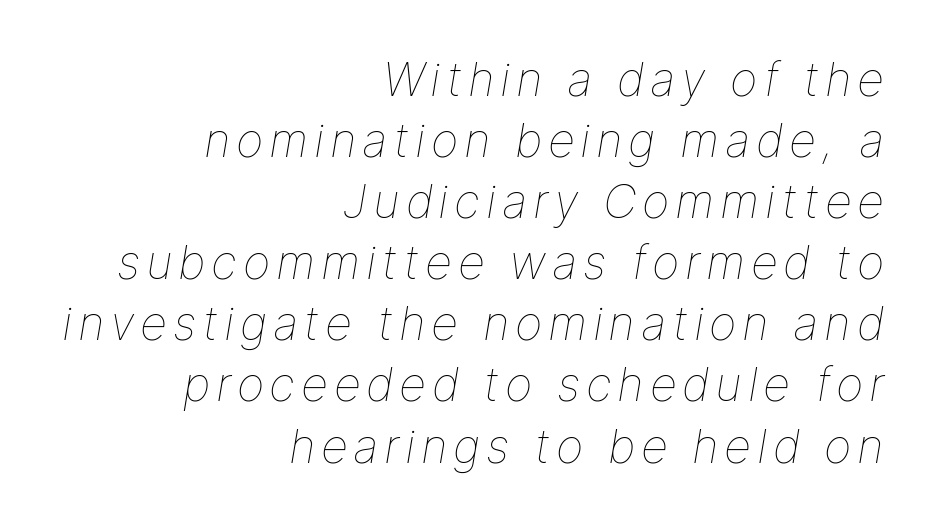
The image shows 47 px thin type, italic (leaning right); set right-aligned, normal line spacing (1.3x), not underlined; low stroke contrast and a medium x-height.
